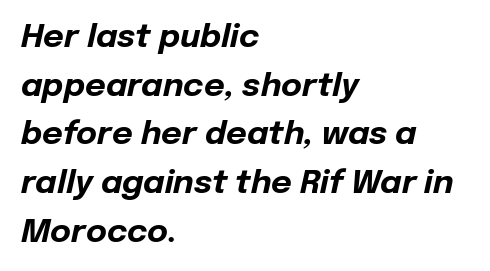
Here the designer chose a conventional face with non-uniform glyph widths. Stroke thickness is high; the sample reads as a true bold. One-word summary of the alignment: left. Just letters on the line, the space beneath them empty.
